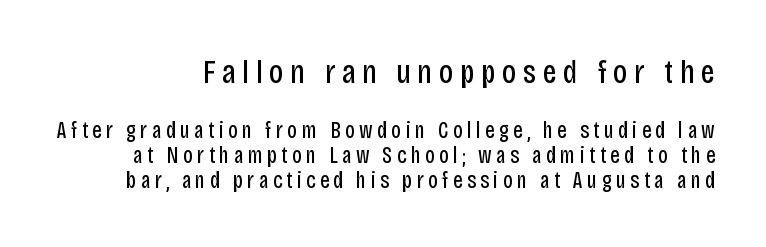
{"serif": "no", "italic": "no", "bold": "no", "weight": "regular", "width": "condensed", "stroke_contrast": "low", "x_height": "large", "monospaced": "no", "underline": "no", "line_spacing": "tight", "line_spacing_ratio": 1.1, "larger_block": "first", "size_ratio": 1.48, "glyph_px": 34}
